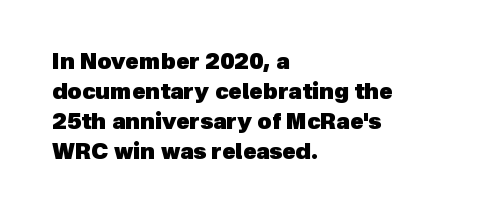
Q: Is the text bold? A: Yes.
Q: Is the text underlined? A: No.
Q: How is the paragraph aligned? A: Left-aligned.
Q: Is the spacing between letters normal or unusually wide? A: Normal.
Q: Is the spacing between lines tight, normal or loose? A: Normal.
